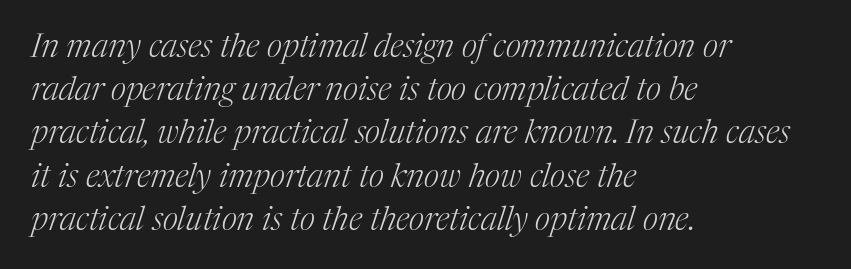
Q: Is the text bold? A: No.
Q: Is the text italic (slanted)? A: Yes, it leans right by about 17 degrees.
Q: Is the typeface a serif or a sans-serif typeface? A: Serif.
Q: Is the text underlined? A: No.
Q: How is the paragraph aligned? A: Left-aligned.
Q: Is the spacing between letters normal or unusually wide? A: Normal.
Q: Is the spacing between lines tight, normal or loose? A: Normal.
Q: Width (condensed, normal, or wide)? A: Normal.
Q: Stroke contrast? A: Medium.
Q: x-height? A: Medium.
Q: Monospaced? A: No.
